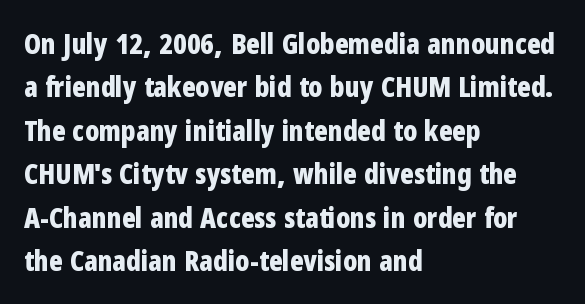
The image shows 28 px bold, condensed sans-serif type, upright; set left-aligned, normal line spacing (1.55x), normal letter spacing, not underlined; low stroke contrast and a medium x-height.
